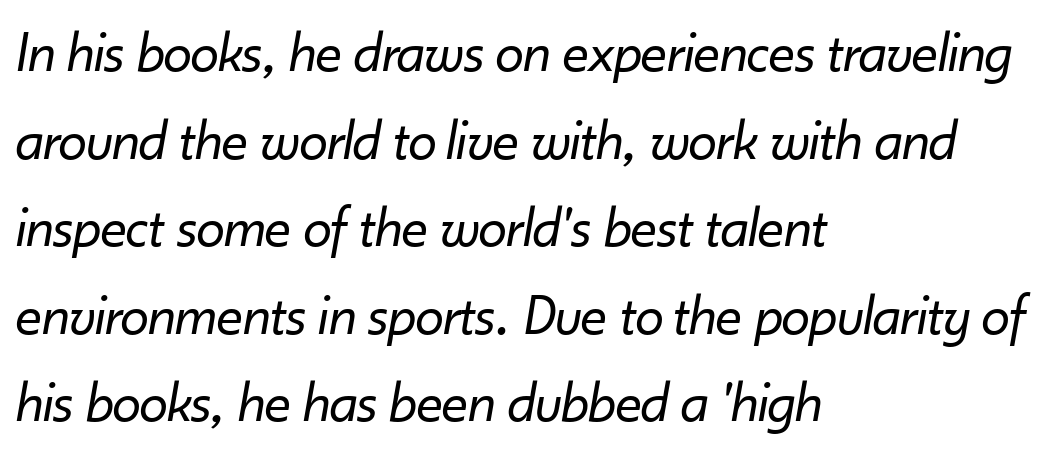
Q: Is the text bold? A: No.
Q: Is the text italic (slanted)? A: Yes, it leans right by about 10 degrees.
Q: Is the text underlined? A: No.
Q: How is the paragraph aligned? A: Left-aligned.
Q: Is the spacing between letters normal or unusually wide? A: Normal.
Q: Is the spacing between lines tight, normal or loose? A: Normal.
Q: Width (condensed, normal, or wide)? A: Normal.
Q: Stroke contrast? A: Low.
Q: x-height? A: Small.
Q: Monospaced? A: No.
